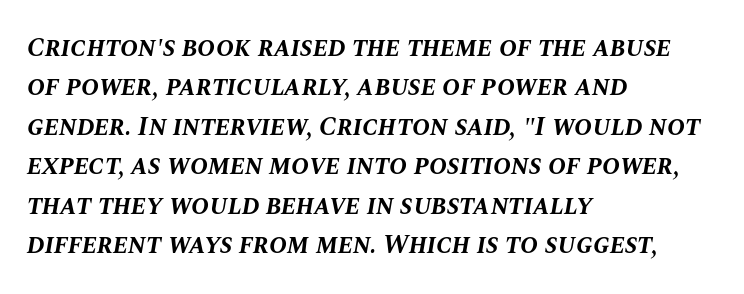
The image shows 27 px bold type, italic (leaning right); set left-aligned, normal line spacing (1.46x), normal letter spacing, not underlined.
